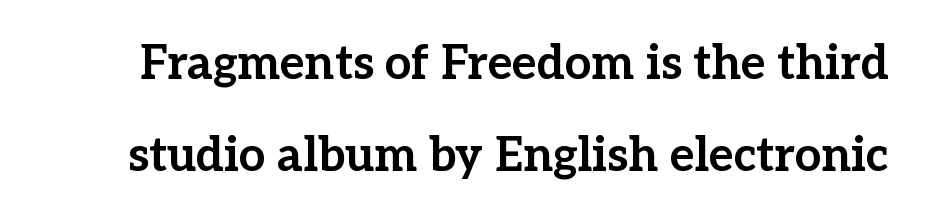
The image shows 47 px bold serif type, upright; set loose line spacing (1.96x), normal letter spacing, not underlined; low stroke contrast and a medium x-height.
